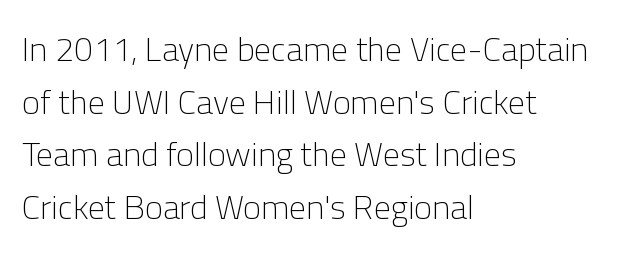
Posture: vertical. Vertical spacing — default. Unbolded letterforms with no extra heft. The paragraph has a hard left edge and a soft right edge. Is this a sans? Yes — the strokes have no serifs. Descenders are the only things crossing below the line.
